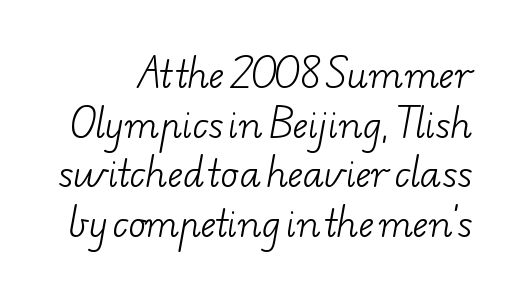
The image shows 36 px light, wide serif type; set normal line spacing (1.38x), normal letter spacing, not underlined; low stroke contrast and a small x-height.
